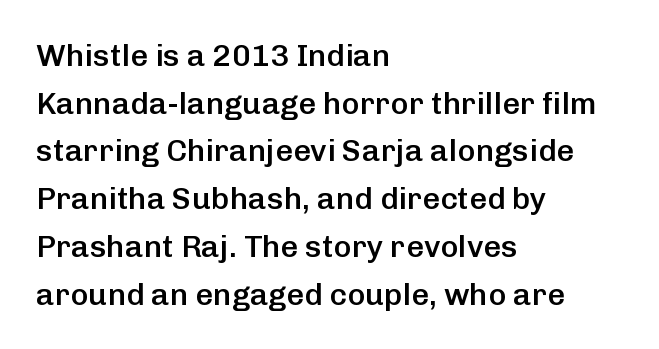
The image shows 31 px semibold sans-serif type, upright; set left-aligned, normal line spacing (1.54x), normal letter spacing, not underlined; low stroke contrast and a medium x-height.
